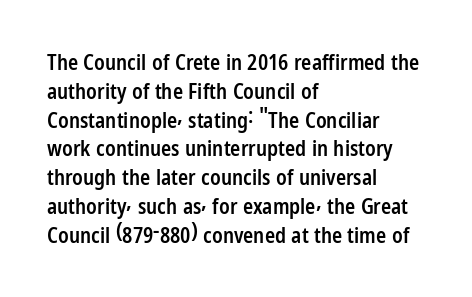
Underlining? Definitely not there. Posture: vertical. The space between consecutive lines is moderate. The paragraph has a hard left edge and a soft right edge. The line texture is even and compact thanks to regular tracking.
